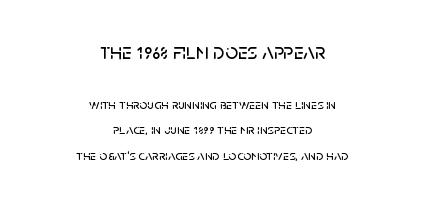
{"italic": "no", "underline": "no", "align": "center", "line_spacing_ratio": 1.8, "letter_spacing": "normal", "letter_spacing_em": 0.0, "larger_block": "first", "size_ratio": 1.57, "glyph_px": 22}
